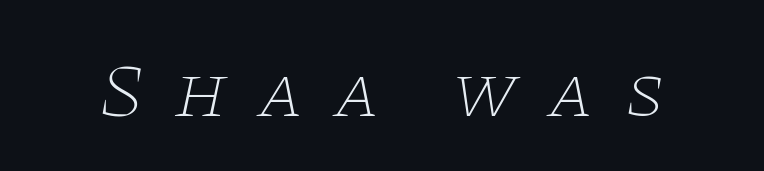
Q: Is the text bold? A: No.
Q: Is the text italic (slanted)? A: Yes, it leans right by about 11 degrees.
Q: Is the typeface a serif or a sans-serif typeface? A: Serif.
Q: Is the text underlined? A: No.
Q: Is the spacing between letters normal or unusually wide? A: Unusually wide.
Q: Width (condensed, normal, or wide)? A: Wide.
Q: Stroke contrast? A: Low.
Q: x-height? A: Large.
Q: Monospaced? A: No.
